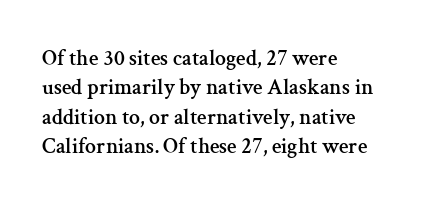
Q: Is the text italic (slanted)? A: No, it is upright.
Q: Is the text underlined? A: No.
Q: How is the paragraph aligned? A: Left-aligned.
Q: Is the spacing between letters normal or unusually wide? A: Normal.
Q: Is the spacing between lines tight, normal or loose? A: Normal.
